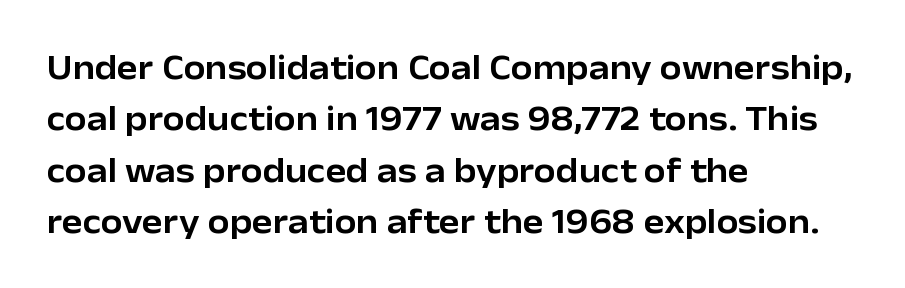
These lines keep a tight, regular rhythm from letter to letter. Teacher's note: observe the even left margin — that is flush-left alignment. Check the space under the baseline: it is left empty. Each letter's strokes conclude bluntly, with no projecting serifs. Is this a fixed-width face? No — the glyphs have proportional, varying widths.
